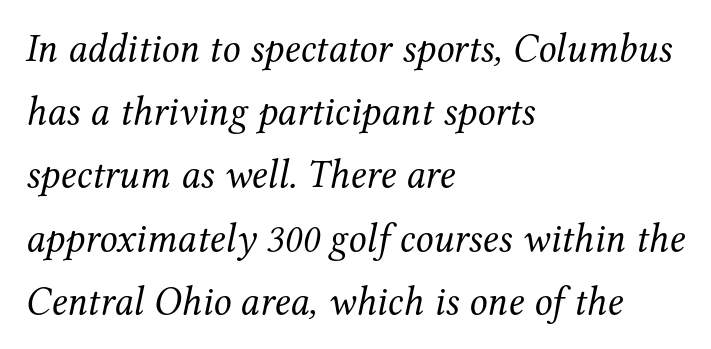
{"serif": "yes", "italic": "yes", "lean": "right", "slant_degrees": 12, "bold": "no", "weight": "regular", "width": "normal", "stroke_contrast": "medium", "x_height": "medium", "monospaced": "no", "underline": "no", "align": "left", "line_spacing": "normal", "line_spacing_ratio": 1.58, "letter_spacing": "normal", "letter_spacing_em": 0.0, "glyph_px": 40}
